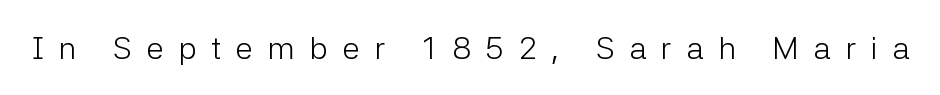
The lettering holds an erect, upright posture throughout. Letters rest on an invisible, unmarked baseline. This reads as an unemphasized weight, regular at the heaviest. The type is letterspaced generously, with wide tracking. The face used here is a sans, in the tradition of grotesques and geometrics.
